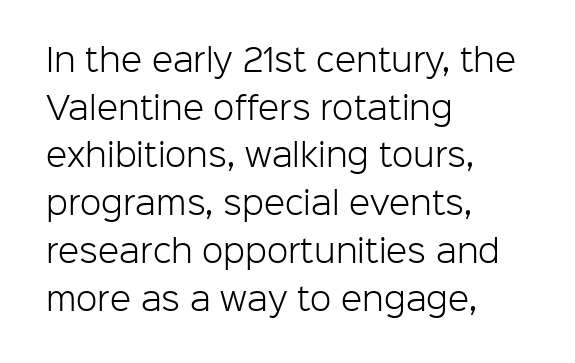
Q: Is the text bold? A: No.
Q: Is the text italic (slanted)? A: No, it is upright.
Q: Is the typeface a serif or a sans-serif typeface? A: Sans-serif.
Q: Is the text underlined? A: No.
Q: How is the paragraph aligned? A: Left-aligned.
Q: Is the spacing between letters normal or unusually wide? A: Normal.
Q: Is the spacing between lines tight, normal or loose? A: Normal.
Q: Width (condensed, normal, or wide)? A: Normal.
Q: Stroke contrast? A: Low.
Q: x-height? A: Medium.
Q: Monospaced? A: No.
